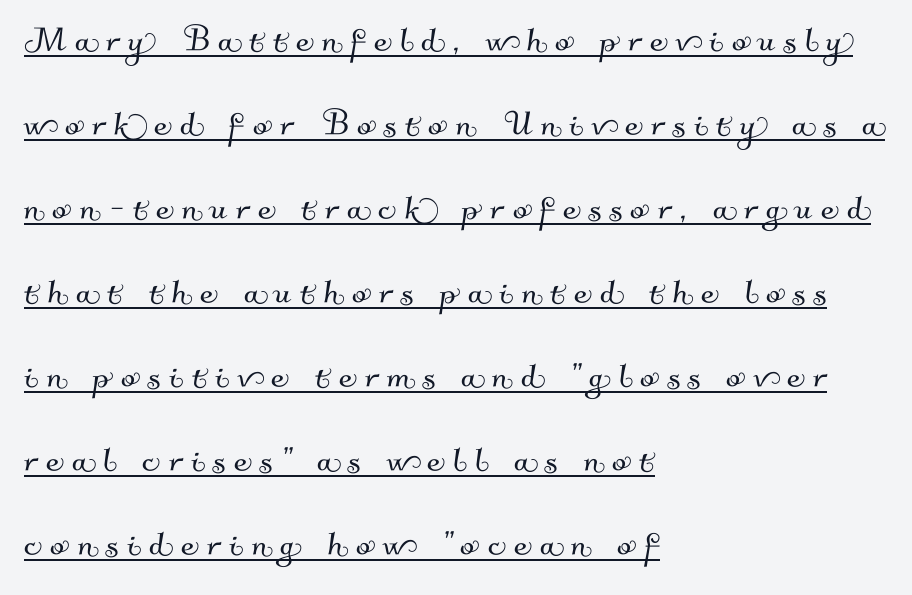
Q: Is the typeface a serif or a sans-serif typeface? A: Sans-serif.
Q: Is the text underlined? A: Yes.
Q: How is the paragraph aligned? A: Left-aligned.
Q: Is the spacing between letters normal or unusually wide? A: Unusually wide.
Q: Is the spacing between lines tight, normal or loose? A: Loose.
Q: Width (condensed, normal, or wide)? A: Normal.
Q: Stroke contrast? A: Medium.
Q: x-height? A: Small.
Q: Monospaced? A: No.
